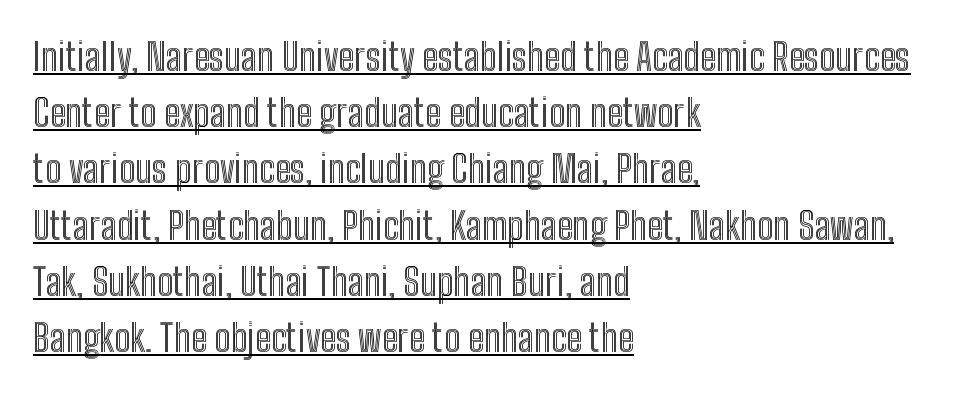
Q: Is the text italic (slanted)? A: No, it is upright.
Q: Is the text underlined? A: Yes.
Q: How is the paragraph aligned? A: Left-aligned.
Q: Is the spacing between letters normal or unusually wide? A: Normal.
Q: Is the spacing between lines tight, normal or loose? A: Normal.
Q: Width (condensed, normal, or wide)? A: Condensed.
Q: x-height? A: Medium.
Q: Monospaced? A: No.
